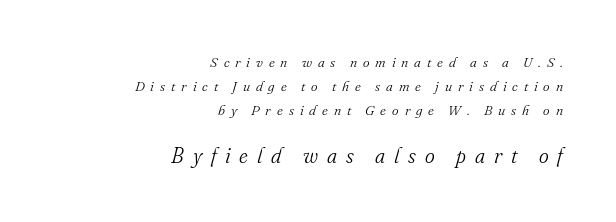
{"italic": "yes", "lean": "right", "slant_degrees": 16, "bold": "no", "underline": "no", "align": "right", "line_spacing_ratio": 1.71, "letter_spacing": "wide", "letter_spacing_em": 0.42, "larger_block": "second", "size_ratio": 1.5, "glyph_px": 21}
